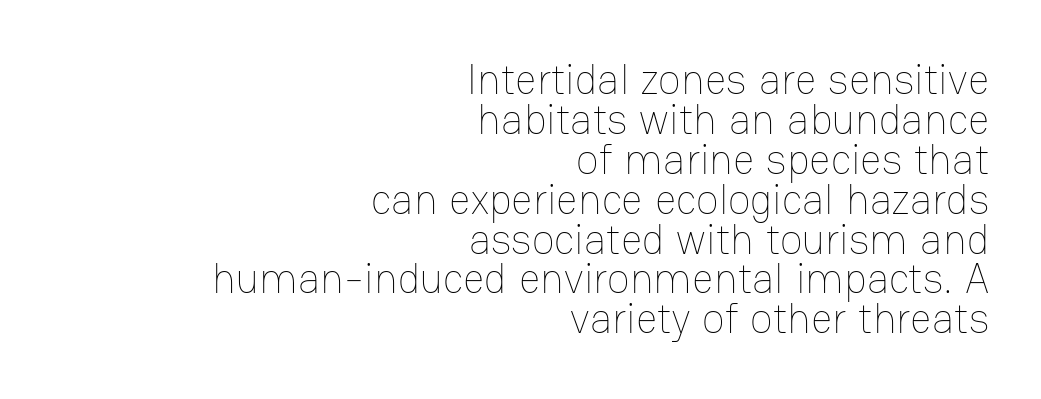
{"italic": "no", "bold": "no", "weight": "thin", "width": "normal", "stroke_contrast": "low", "x_height": "medium", "monospaced": "no", "underline": "no", "align": "right", "line_spacing": "tight", "line_spacing_ratio": 0.95, "letter_spacing": "normal", "letter_spacing_em": 0.0, "glyph_px": 42}
